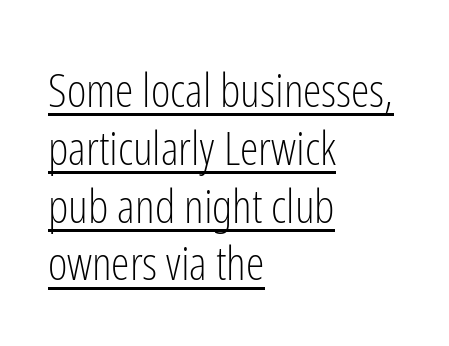
Unlike italic type, these characters show no tilt at all. The lines in this sample share a left origin and differ only in where they stop. A typesetter would call this proportional, since set widths differ per character. Tracking value appears to be zero — textbook default spacing. Vertical stems look standard width or narrower in stroke.
